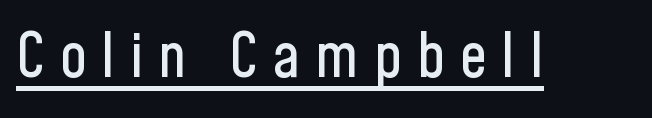
Here the glyphs are tracked loosely, breaking word shapes into spaced letters. Typographically, this falls in the sans-serif category. Glance below the letters and you will spot a drawn line. The face used here is proportionally spaced, like ordinary book or web type. The font's upright variant was chosen for this text.
